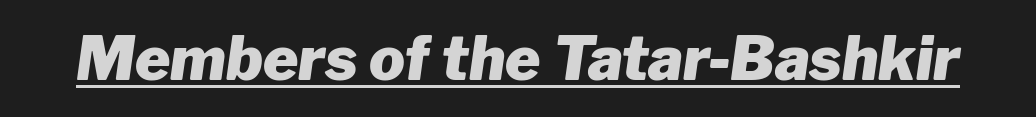
Observe the lean: these are italic letterforms. Is the type bold? Yes — the strokes are clearly thick and heavy. Every word sits above its own underline. No extra tracking has been applied to these lines. The passage shown is typed in a proportional face where columns would drift.
